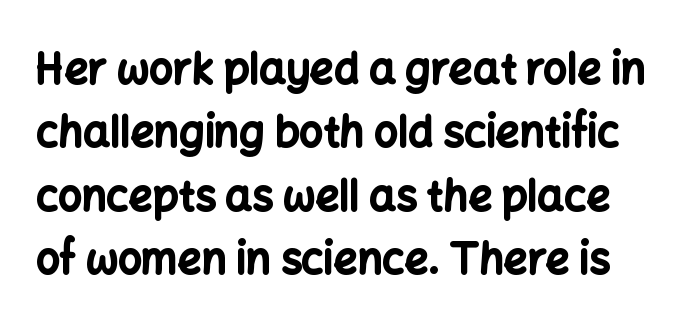
Classification — sans serif. These lines carry a lot of weight — the face is fully bold. What stands out about the letter spacing? Nothing — it is the standard amount. Has an underline been added? It has not. Interline gaps are of average width in this sample. You could not count columns in this text — the font is proportionally spaced.
